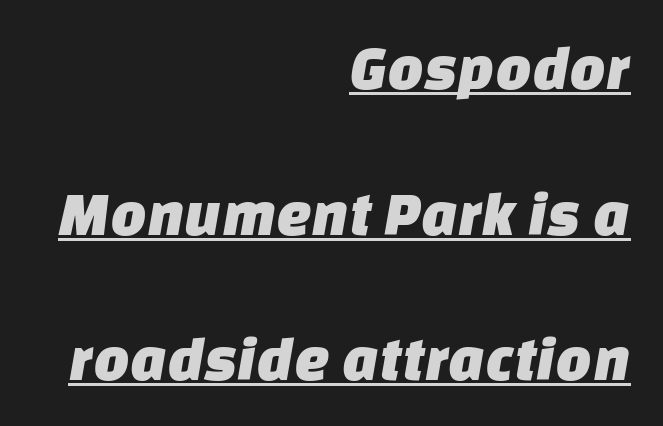
Q: Is the typeface a serif or a sans-serif typeface? A: Sans-serif.
Q: Is the text underlined? A: Yes.
Q: How is the paragraph aligned? A: Right-aligned.
Q: Is the spacing between letters normal or unusually wide? A: Normal.
Q: Is the spacing between lines tight, normal or loose? A: Loose.
Q: Width (condensed, normal, or wide)? A: Normal.
Q: Stroke contrast? A: Low.
Q: x-height? A: Large.
Q: Monospaced? A: No.
